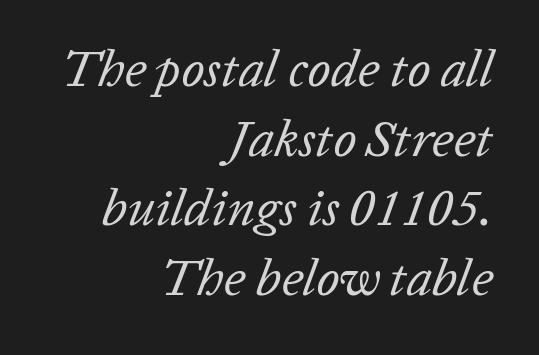
The image shows 52 px regular-weight type, italic (leaning right); set right-aligned, normal line spacing (1.34x), normal letter spacing, not underlined; low stroke contrast and a medium x-height.
